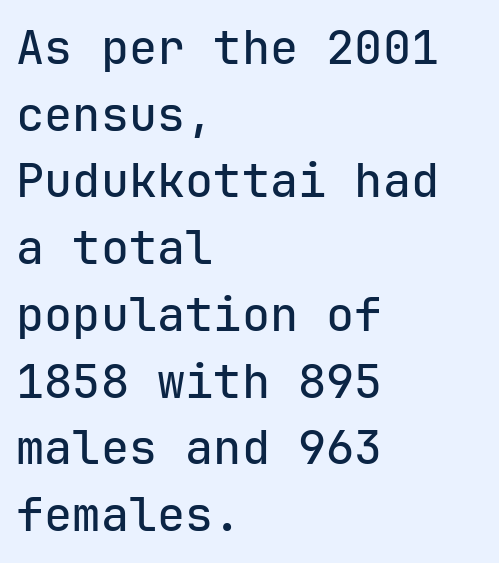
The image shows 47 px sans-serif type, upright, monospaced; set left-aligned, normal line spacing (1.42x), normal letter spacing, not underlined; low stroke contrast and a medium x-height.
